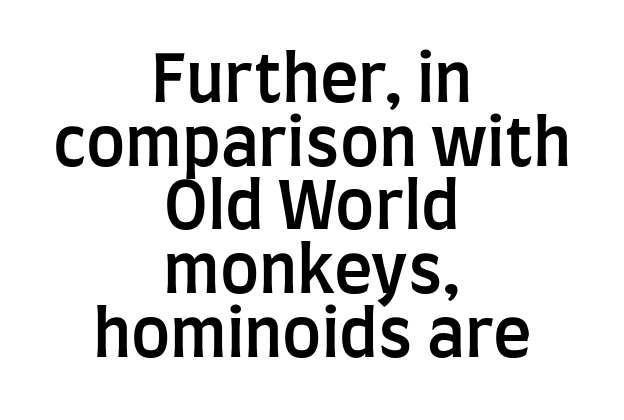
Bold? Not quite — semibold, heavier than regular but stopping short. Spacing verdict: proportional, widths tailored to each character. Designer's note — italics off, roman on. Only glyphs here, with clear space below each row.
